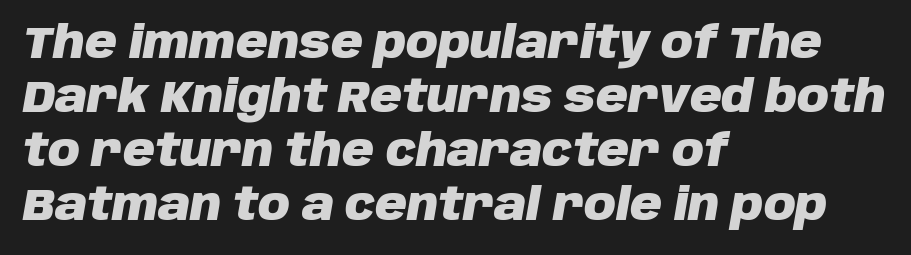
Q: Is the text bold? A: Yes.
Q: Is the text italic (slanted)? A: Yes, it leans right by about 10 degrees.
Q: Is the text underlined? A: No.
Q: How is the paragraph aligned? A: Left-aligned.
Q: Is the spacing between letters normal or unusually wide? A: Normal.
Q: Width (condensed, normal, or wide)? A: Normal.
Q: Stroke contrast? A: Low.
Q: x-height? A: Large.
Q: Monospaced? A: No.
